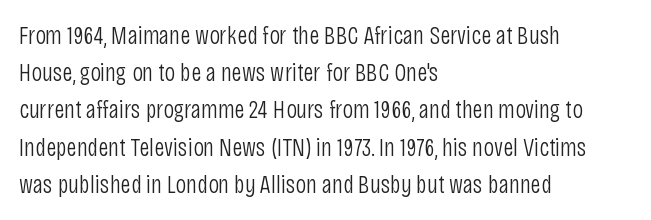
The image shows 26 px text type, upright; set left-aligned, normal line spacing (1.43x), normal letter spacing, not underlined.
